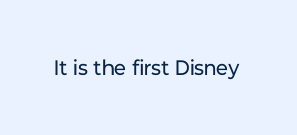
The passage shown is not underscored anywhere. The font's upright variant was chosen for this text. Stems here are at most as thick as an everyday book face. Observe the ordinary spacing: letters are neighbours, not strangers.
